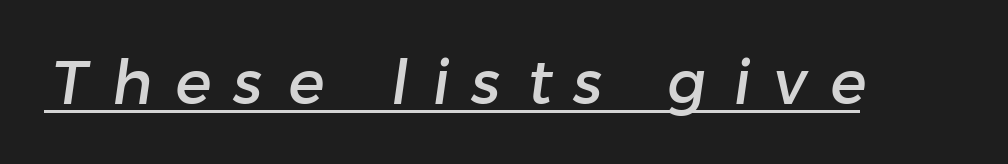
The image shows 61 px sans-serif type; set unusually wide letter spacing (+0.4 em), underlined; low stroke contrast and a medium x-height.
